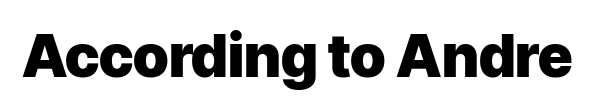
In terms of posture, this sample is upright. Typesetter's note: full bold, strokes at maximum text heaviness. Each word holds together tightly as a unit, with standard inter-letter gaps. The zone under the glyphs is completely vacant.
